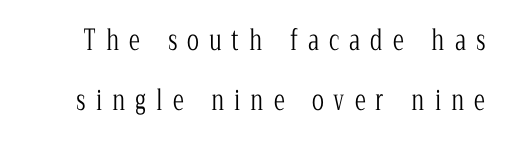
Q: Is the text bold? A: No.
Q: Is the text italic (slanted)? A: No, it is upright.
Q: Is the typeface a serif or a sans-serif typeface? A: Serif.
Q: Is the text underlined? A: No.
Q: Is the spacing between letters normal or unusually wide? A: Unusually wide.
Q: Is the spacing between lines tight, normal or loose? A: Loose.
Q: Width (condensed, normal, or wide)? A: Condensed.
Q: Stroke contrast? A: Low.
Q: x-height? A: Medium.
Q: Monospaced? A: No.
